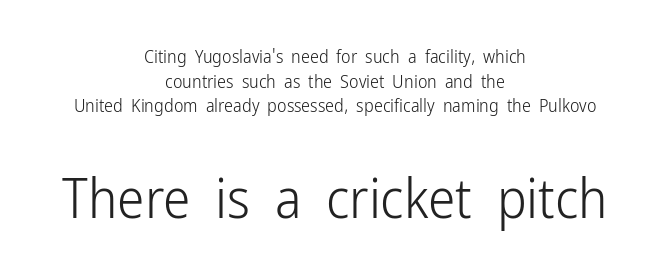
The image shows 55 px light, condensed sans-serif type, upright; set centered, normal line spacing (1.37x), normal letter spacing, not underlined; the second (bottom) block is 3.06x larger; low stroke contrast and a medium x-height.
